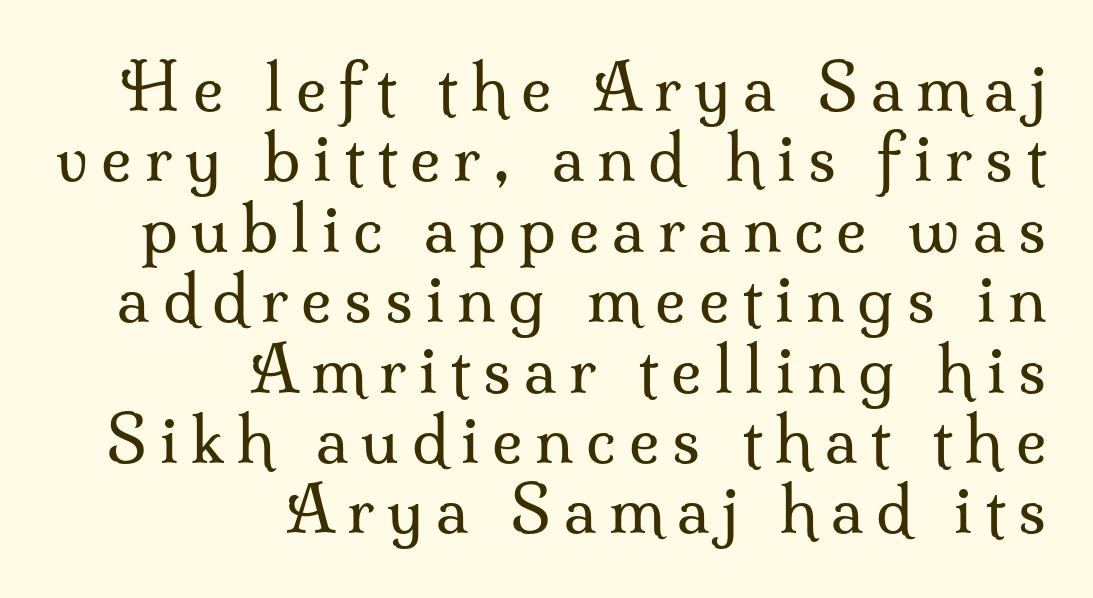
In terms of posture, this sample is upright. Stroke mass is kept to a normal reading level or below. The rendering uses a small line-height, squeezing the rows. Check where the strokes stop: tiny serifs finish them off. Observe the wide spacing: letters keep a clear distance from each other.
